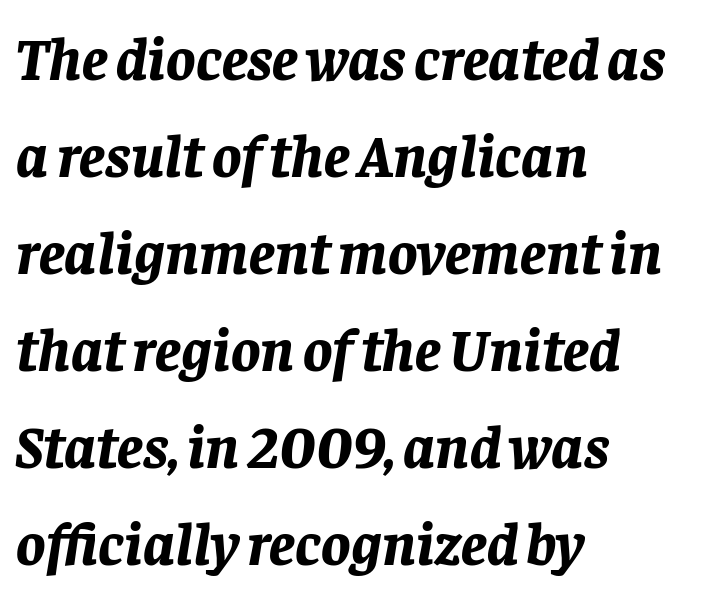
The image shows 61 px bold type, italic (leaning right); set left-aligned, normal line spacing (1.59x), normal letter spacing, not underlined; low stroke contrast and a large x-height.
